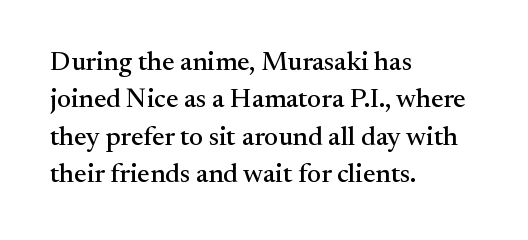
Normally led — the rows are evenly, conventionally spaced. Letter spacing: default. This is the regular roman posture of the typeface. Clear beneath every line of the passage. This rendering uses left alignment, leaving the right contour irregular.
